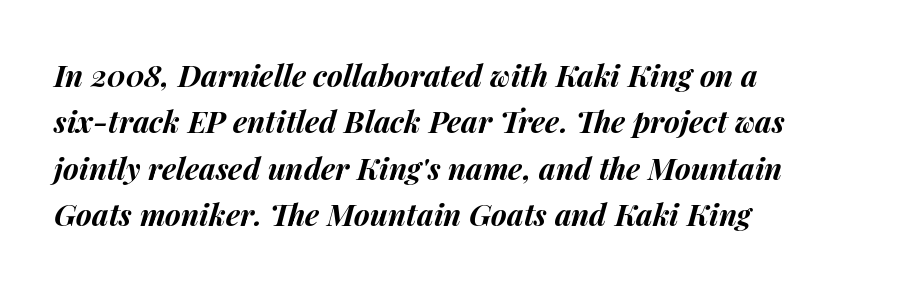
Q: Is the text bold? A: Yes.
Q: Is the text italic (slanted)? A: Yes, it leans right by about 14 degrees.
Q: Is the text underlined? A: No.
Q: How is the paragraph aligned? A: Left-aligned.
Q: Is the spacing between letters normal or unusually wide? A: Normal.
Q: Is the spacing between lines tight, normal or loose? A: Normal.
Q: Width (condensed, normal, or wide)? A: Normal.
Q: Stroke contrast? A: Medium.
Q: x-height? A: Medium.
Q: Monospaced? A: No.
